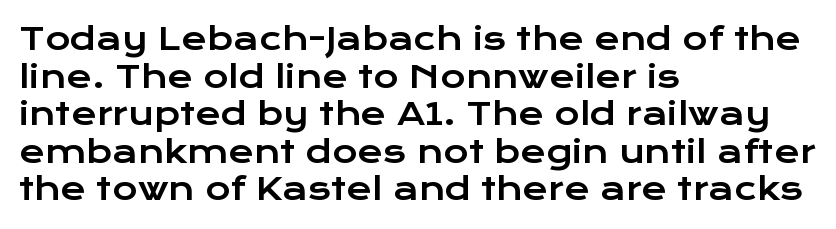
{"serif": "no", "italic": "no", "width": "wide", "stroke_contrast": "low", "x_height": "medium", "monospaced": "no", "underline": "no", "align": "left", "line_spacing_ratio": 1.21, "letter_spacing": "normal", "letter_spacing_em": 0.0, "glyph_px": 31}
